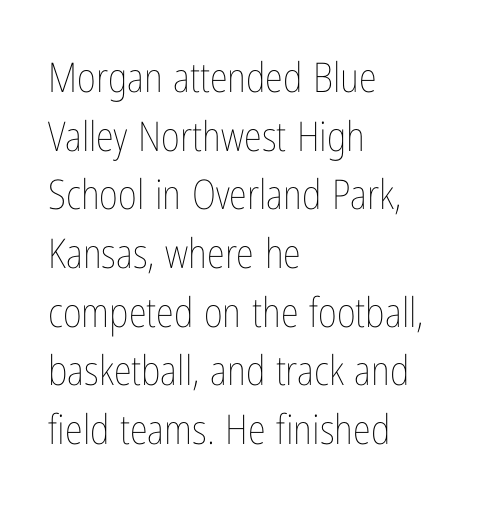
{"italic": "no", "bold": "no", "weight": "thin", "width": "condensed", "stroke_contrast": "low", "x_height": "medium", "monospaced": "no", "underline": "no", "align": "left", "line_spacing": "normal", "line_spacing_ratio": 1.43, "letter_spacing": "normal", "letter_spacing_em": 0.0, "glyph_px": 41}
